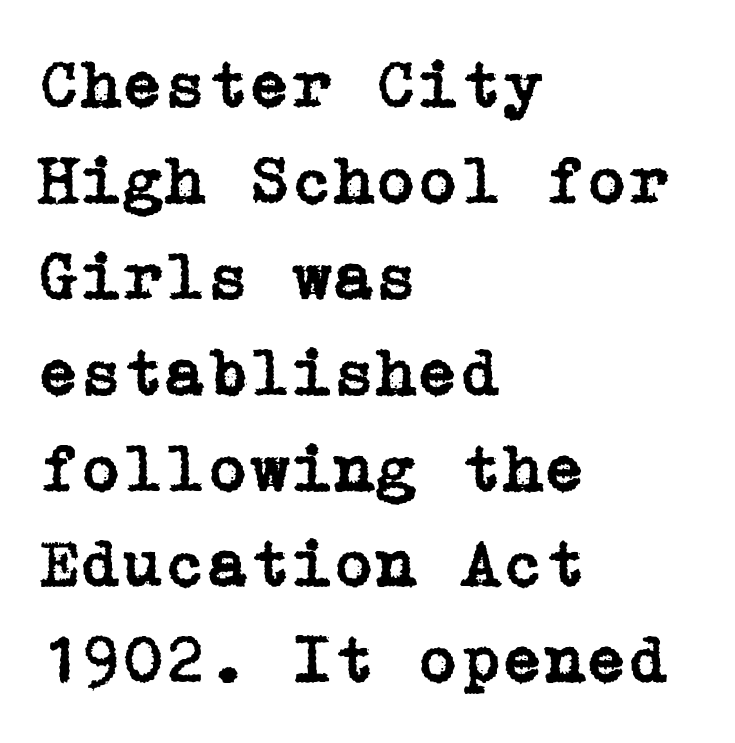
One glance says typical: line gaps are just what's usual. Tracking here is standard; glyphs follow each other at the usual distance. These lines are composed in type with serifs. In CSS terms this would be text-align: left. If you drew a line through each stem, it would be perfectly vertical. The passage shown is not underscored anywhere.
